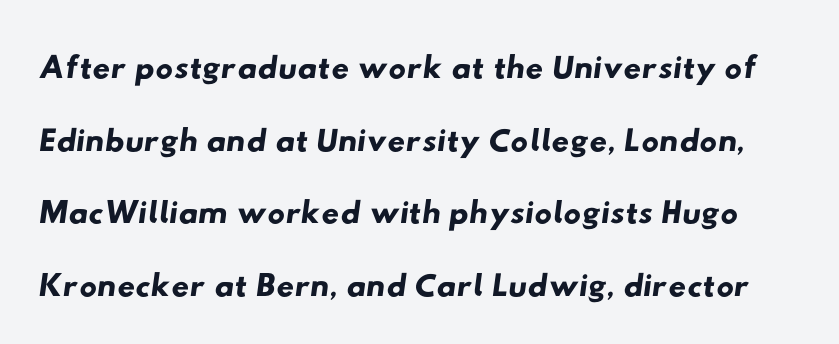
Q: Is the typeface a serif or a sans-serif typeface? A: Sans-serif.
Q: Is the text underlined? A: No.
Q: Is the spacing between letters normal or unusually wide? A: Normal.
Q: Is the spacing between lines tight, normal or loose? A: Normal.
Q: Width (condensed, normal, or wide)? A: Wide.
Q: Stroke contrast? A: Low.
Q: x-height? A: Small.
Q: Monospaced? A: No.
